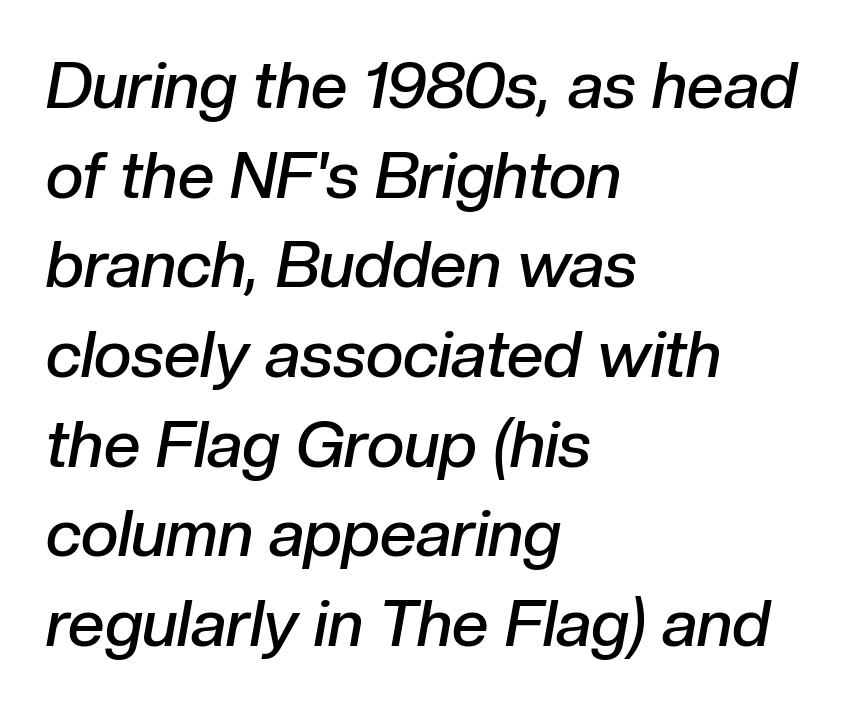
Check under the words: just untouched page. The text block is weighted toward the left margin, trailing off unevenly rightward. You could not count columns in this text — the font is proportionally spaced. Between one letter and the next there's only the usual sliver of space. This is oblique type, the kind used for emphasis or titles. Line spacing here is normal.
